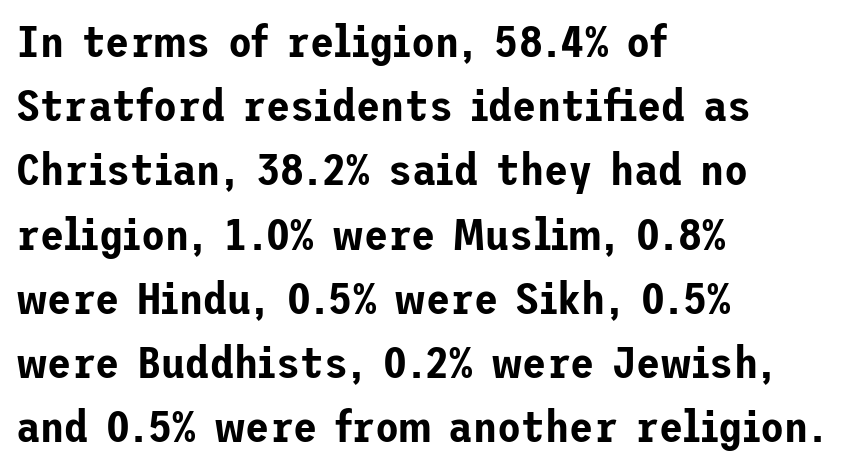
Q: Is the text italic (slanted)? A: No, it is upright.
Q: Is the typeface a serif or a sans-serif typeface? A: Sans-serif.
Q: Is the text underlined? A: No.
Q: How is the paragraph aligned? A: Left-aligned.
Q: Is the spacing between letters normal or unusually wide? A: Normal.
Q: Is the spacing between lines tight, normal or loose? A: Normal.
Q: Width (condensed, normal, or wide)? A: Normal.
Q: Stroke contrast? A: Low.
Q: x-height? A: Medium.
